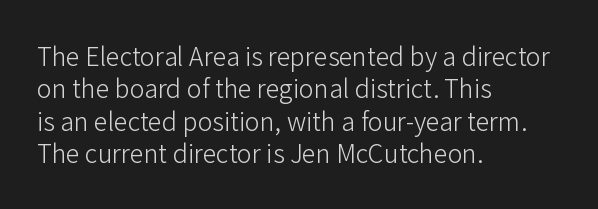
Q: Is the text bold? A: No.
Q: Is the text italic (slanted)? A: No, it is upright.
Q: Is the text underlined? A: No.
Q: How is the paragraph aligned? A: Left-aligned.
Q: Is the spacing between letters normal or unusually wide? A: Normal.
Q: Is the spacing between lines tight, normal or loose? A: Normal.
